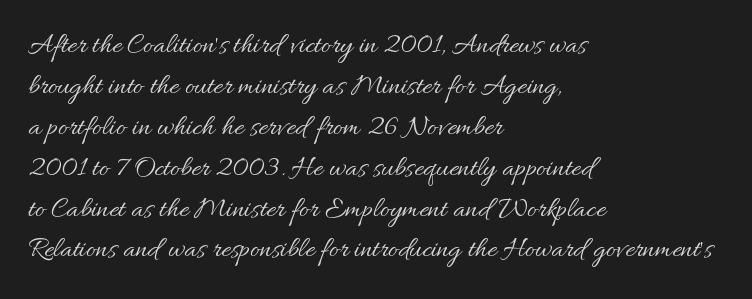
The image shows 29 px regular-weight type; set left-aligned, normal line spacing (1.41x), normal letter spacing, not underlined; medium stroke contrast and a small x-height.
